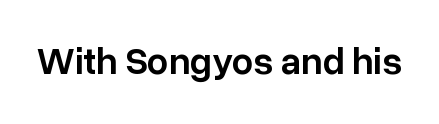
Q: Is the text bold? A: Semi-bold.
Q: Is the text italic (slanted)? A: No, it is upright.
Q: Is the typeface a serif or a sans-serif typeface? A: Sans-serif.
Q: Is the text underlined? A: No.
Q: Is the spacing between letters normal or unusually wide? A: Normal.
Q: Width (condensed, normal, or wide)? A: Normal.
Q: Stroke contrast? A: Low.
Q: x-height? A: Medium.
Q: Monospaced? A: No.
